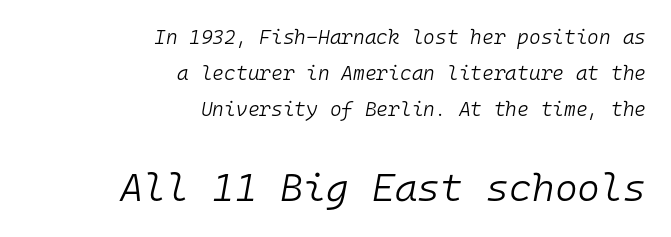
The image shows 39 px light type, italic (leaning right), monospaced; set right-aligned, line spacing 1.8x, normal letter spacing, not underlined; the second (bottom) block is 1.95x larger; low stroke contrast and a medium x-height.
